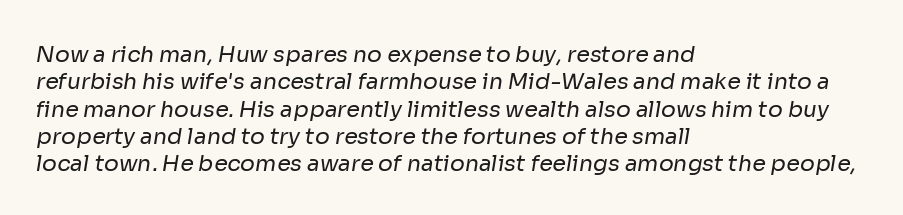
The image shows 22 px text type; set left-aligned, line spacing 1.24x, normal letter spacing, not underlined.
